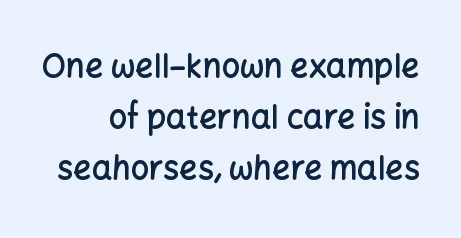
How are the letters spaced? Ordinarily, with no added tracking. The letters stand straight up with perfectly vertical stems. How would I describe the line gaps? Plain and ordinary. Rule under the text: the space is simply empty.
